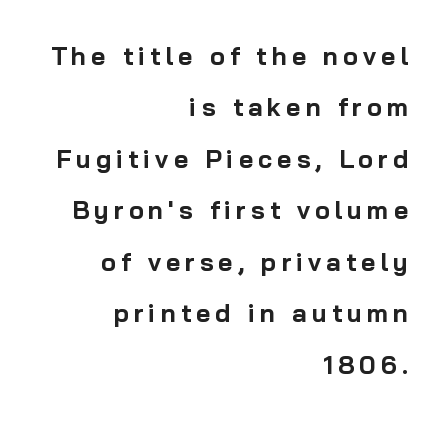
The image shows 25 px bold type, upright; set right-aligned, loose line spacing (2.06x), unusually wide letter spacing (+0.2 em), not underlined.
